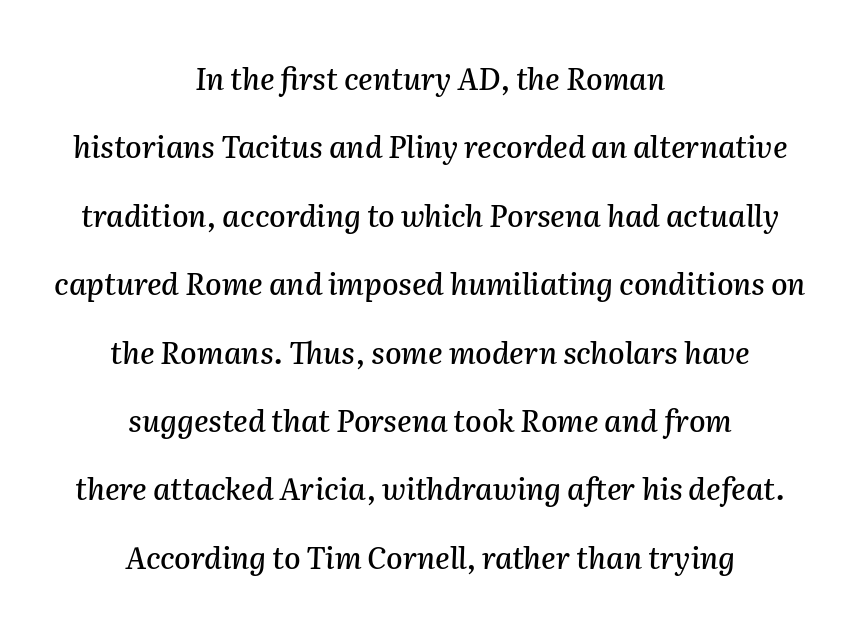
The image shows 30 px text type, italic (leaning right); set centered, loose line spacing (2.28x), normal letter spacing, not underlined; medium stroke contrast and a medium x-height.
